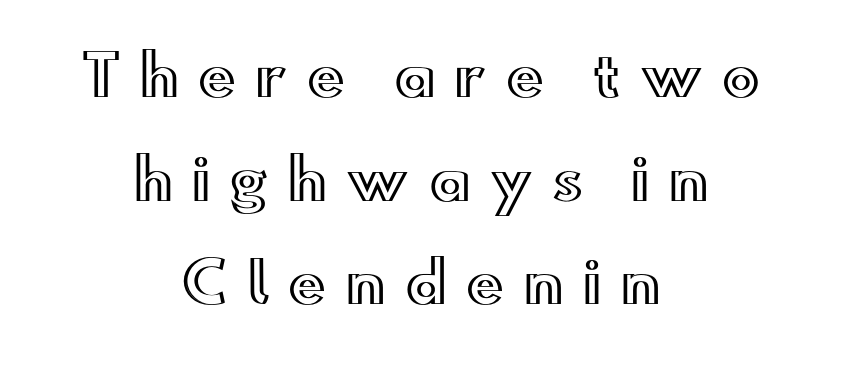
These lines are centered, leaving both edges ragged. Each word looks stretched out because of the extra space between its letters. Type without underlining. Designer's note — italics off, roman on.
